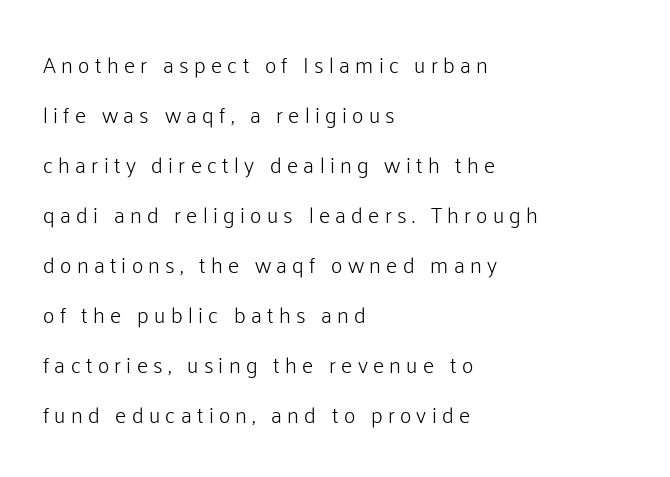
The rendering anchors every line to the left-hand side. A roman cut, with each character standing at attention. Stem width sits at or under what a default text font uses. Summary of vertical rhythm: relaxed, with wide interline spacing. The gap between lines stays unmarked.
